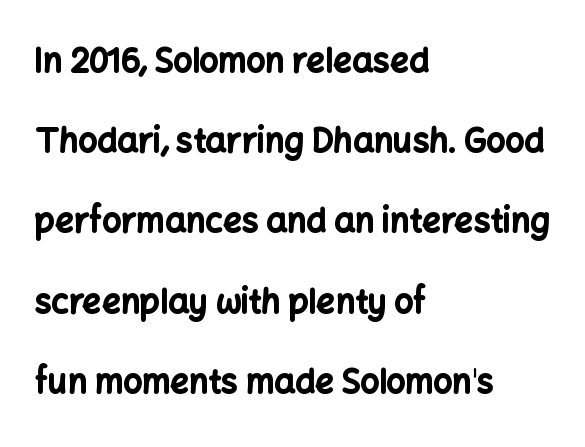
Proportional: the letters do not fall into vertical columns. There is no visible air inserted between adjacent glyphs. The typesetter chose a ragged-right arrangement here. Upright lettering throughout. Lines of text with bare space underneath.
